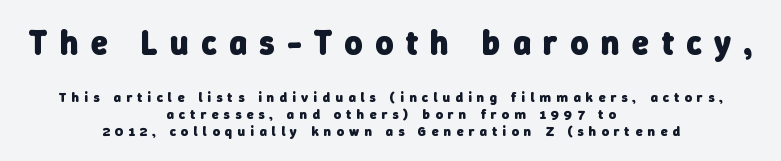
Q: Is the text bold? A: Yes.
Q: Is the typeface a serif or a sans-serif typeface? A: Sans-serif.
Q: Is the text underlined? A: No.
Q: How is the paragraph aligned? A: Centered.
Q: Is the spacing between letters normal or unusually wide? A: Unusually wide.
Q: Which block of text is set in a larger size, the first (top) or the second (bottom)? A: The first (top) one.
Q: Width (condensed, normal, or wide)? A: Normal.
Q: Stroke contrast? A: Low.
Q: x-height? A: Medium.
Q: Monospaced? A: No.
